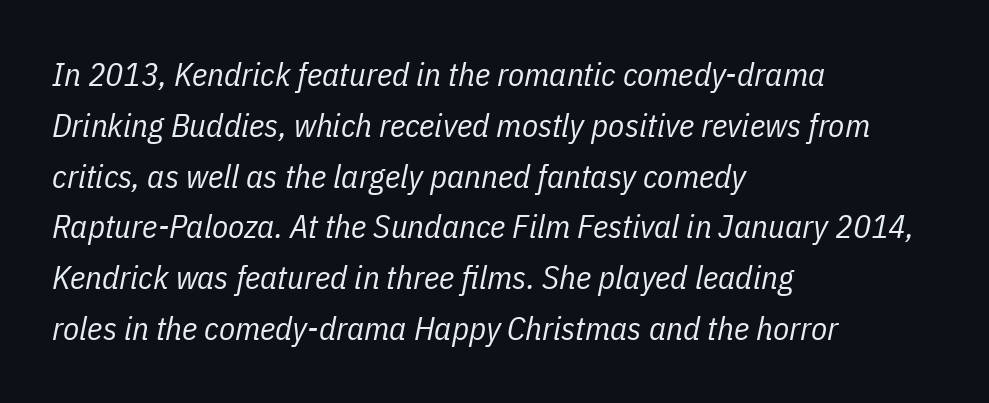
Q: Is the text bold? A: No.
Q: Is the text italic (slanted)? A: Yes, it leans right by about 11 degrees.
Q: Is the text underlined? A: No.
Q: How is the paragraph aligned? A: Left-aligned.
Q: Is the spacing between letters normal or unusually wide? A: Normal.
Q: Is the spacing between lines tight, normal or loose? A: Normal.
Q: Width (condensed, normal, or wide)? A: Condensed.
Q: Stroke contrast? A: Low.
Q: x-height? A: Medium.
Q: Monospaced? A: No.
